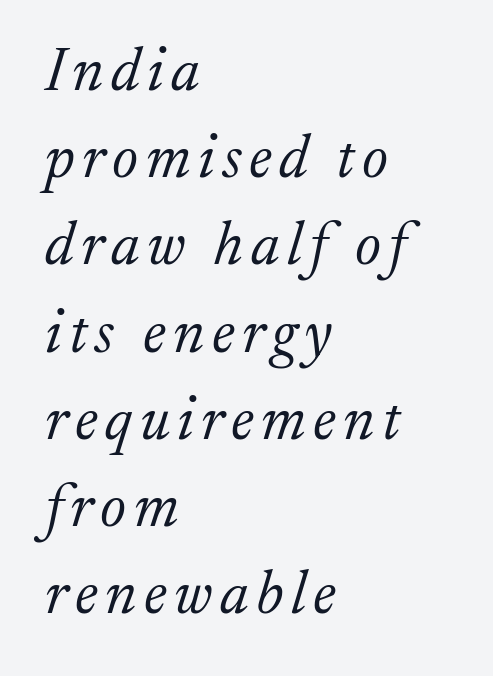
Q: Is the text bold? A: No.
Q: Is the text italic (slanted)? A: Yes, it leans right by about 17 degrees.
Q: Is the typeface a serif or a sans-serif typeface? A: Serif.
Q: Is the text underlined? A: No.
Q: How is the paragraph aligned? A: Left-aligned.
Q: Is the spacing between lines tight, normal or loose? A: Normal.
Q: Width (condensed, normal, or wide)? A: Normal.
Q: Stroke contrast? A: Low.
Q: x-height? A: Medium.
Q: Monospaced? A: No.
